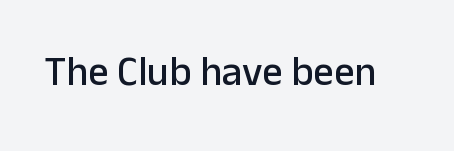
{"serif": "no", "italic": "no", "width": "normal", "stroke_contrast": "low", "x_height": "medium", "monospaced": "no", "underline": "no", "letter_spacing": "normal", "letter_spacing_em": 0.0, "glyph_px": 41}
